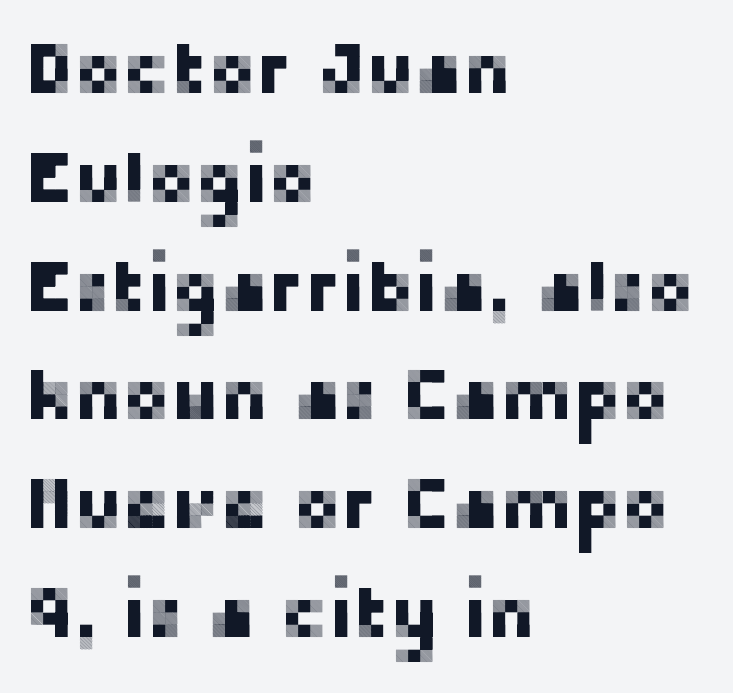
This rendering uses left alignment, leaving the right contour irregular. Regarding serifs, this sample does without them. This sample uses plain, unmodified letter spacing. Beneath every word, the page is bare. The letters advance in unequal steps, a hallmark of proportional type. Does the leading feel generous? No, just average.
